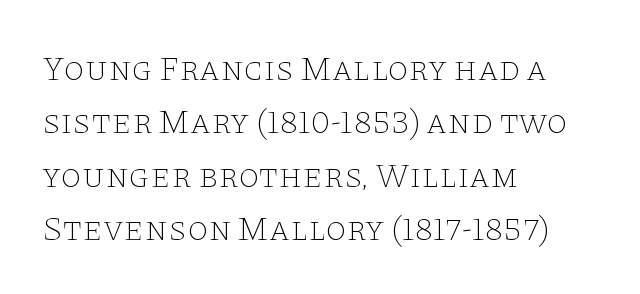
All the whitespace from short lines collects on the right. Is this a heavy cut? Hardly; it is regular or lighter. This rendering leaves character spacing at its baseline value. Check under the words: just untouched page. The passage shown is typed in a proportional face where columns would drift. A normal amount of white space separates one row of letters from the next.
